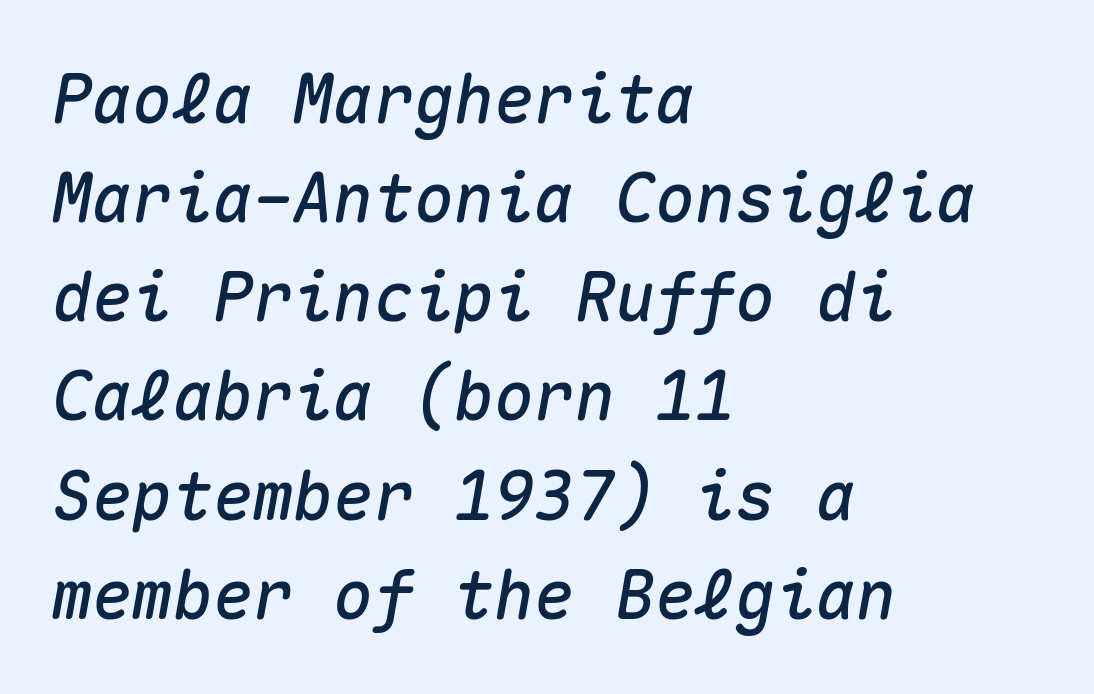
{"italic": "yes", "lean": "right", "slant_degrees": 10, "width": "normal", "stroke_contrast": "medium", "x_height": "medium", "monospaced": "yes", "underline": "no", "align": "left", "line_spacing": "normal", "line_spacing_ratio": 1.48, "letter_spacing": "normal", "letter_spacing_em": 0.0, "glyph_px": 67}
